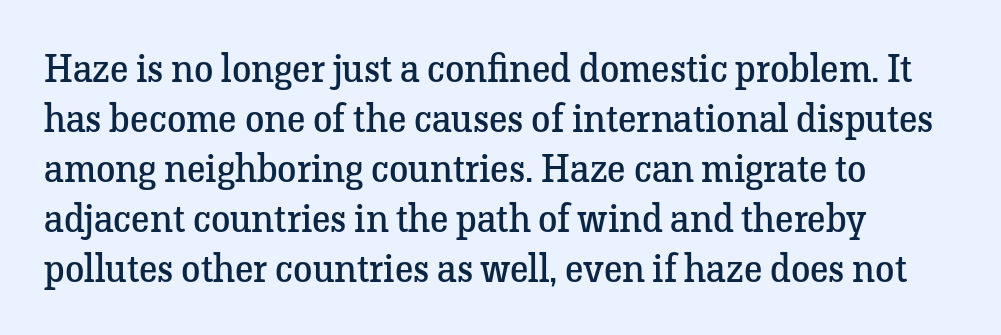
The type is set solid horizontally, with unmodified tracking. Weight: in the light-to-regular range. Look at the bottom of the vertical strokes: they flare into serifs here. The passage shown is not underscored anywhere.
